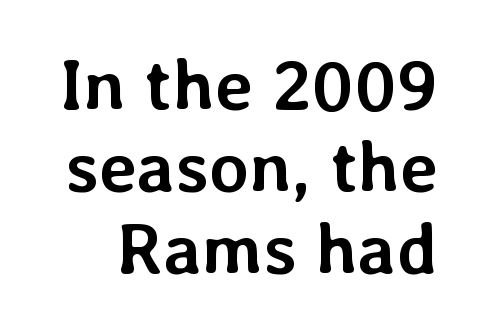
Default kerning and tracking; the words read as compact shapes. Tightly led — the rows are bunched. A full-strength bold gives these letters their thick strokes. Is this a fixed-width face? No — the glyphs have proportional, varying widths.
